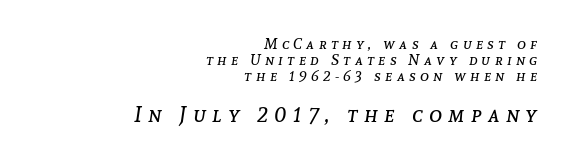
Q: Is the text bold? A: No.
Q: Is the text italic (slanted)? A: Yes, it leans right by about 8 degrees.
Q: Is the text underlined? A: No.
Q: How is the paragraph aligned? A: Right-aligned.
Q: Is the spacing between letters normal or unusually wide? A: Unusually wide.
Q: Is the spacing between lines tight, normal or loose? A: Tight.
Q: Which block of text is set in a larger size, the first (top) or the second (bottom)? A: The second (bottom) one.
